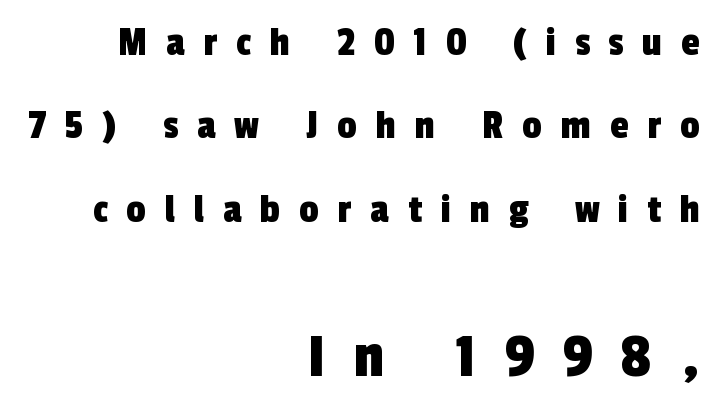
The image shows 65 px condensed sans-serif type; set right-aligned, loose line spacing (1.94x), unusually wide letter spacing (+0.44 em), not underlined; the second (bottom) block is 1.51x larger; a medium x-height.
